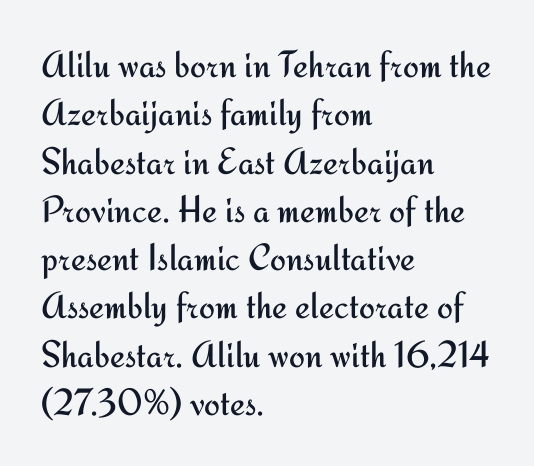
{"serif": "no", "italic": "no", "bold": "no", "weight": "regular", "width": "normal", "stroke_contrast": "medium", "x_height": "small", "monospaced": "no", "underline": "no", "align": "left", "line_spacing": "normal", "line_spacing_ratio": 1.27, "letter_spacing": "normal", "letter_spacing_em": 0.0, "glyph_px": 38}
